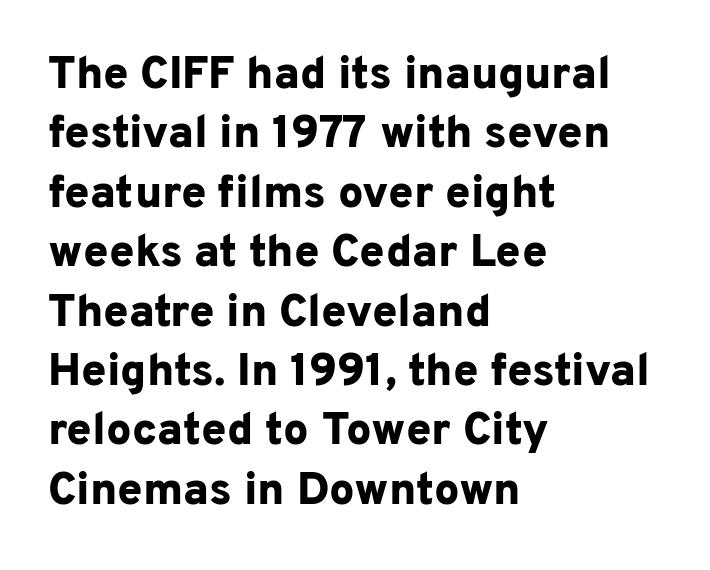
Q: Is the text bold? A: Yes.
Q: Is the text italic (slanted)? A: No, it is upright.
Q: Is the typeface a serif or a sans-serif typeface? A: Sans-serif.
Q: Is the text underlined? A: No.
Q: How is the paragraph aligned? A: Left-aligned.
Q: Is the spacing between letters normal or unusually wide? A: Normal.
Q: Is the spacing between lines tight, normal or loose? A: Normal.
Q: Width (condensed, normal, or wide)? A: Normal.
Q: Stroke contrast? A: Low.
Q: x-height? A: Medium.
Q: Monospaced? A: No.
